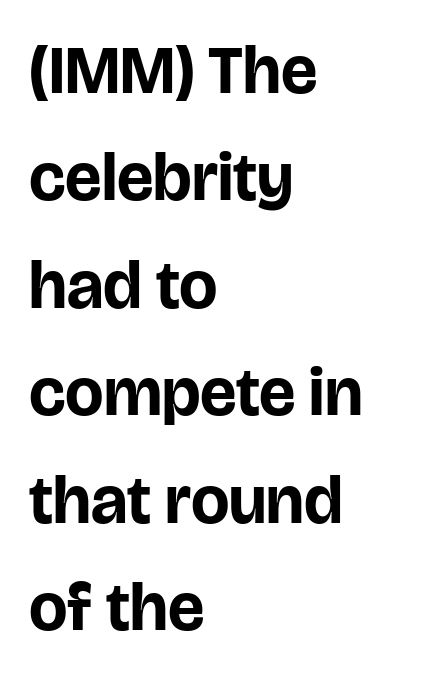
{"serif": "no", "italic": "no", "bold": "yes", "weight": "bold", "width": "normal", "stroke_contrast": "low", "x_height": "large", "monospaced": "no", "underline": "no", "align": "left", "line_spacing": "normal", "line_spacing_ratio": 1.58, "letter_spacing": "normal", "letter_spacing_em": 0.0, "glyph_px": 68}
